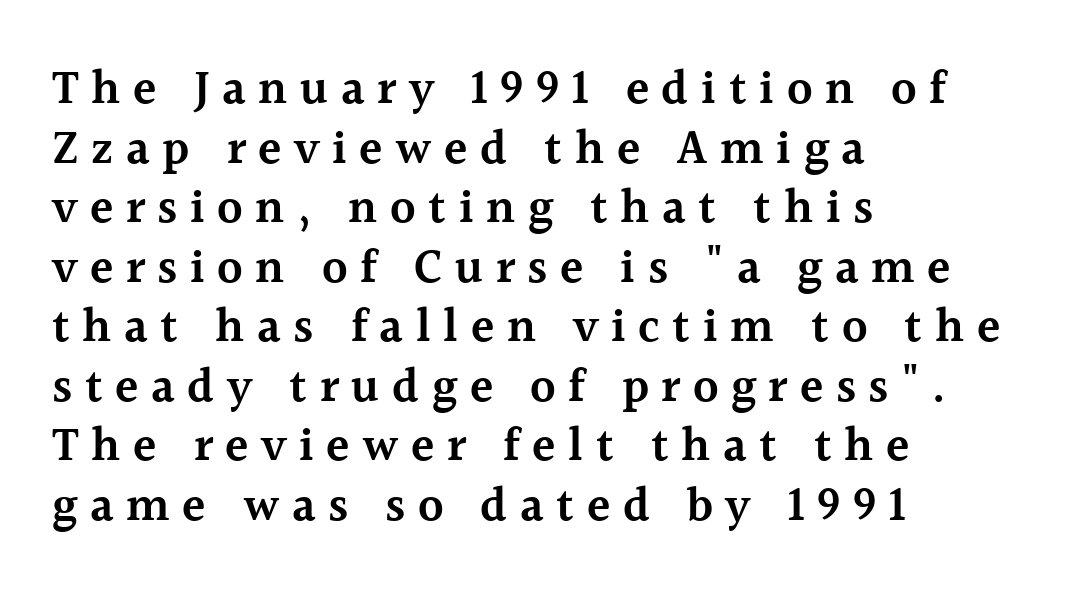
Q: Is the text bold? A: Semi-bold.
Q: Is the text italic (slanted)? A: No, it is upright.
Q: Is the typeface a serif or a sans-serif typeface? A: Serif.
Q: Is the text underlined? A: No.
Q: How is the paragraph aligned? A: Left-aligned.
Q: Is the spacing between letters normal or unusually wide? A: Unusually wide.
Q: Width (condensed, normal, or wide)? A: Normal.
Q: x-height? A: Medium.
Q: Monospaced? A: No.
